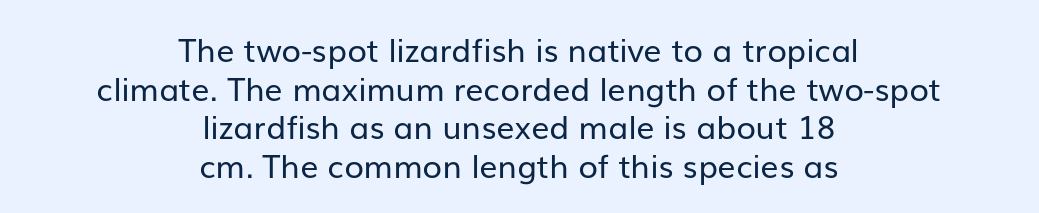
The image shows 32 px regular-weight sans-serif type, upright; set centered, line spacing 1.21x, normal letter spacing, not underlined; low stroke contrast and a medium x-height.
